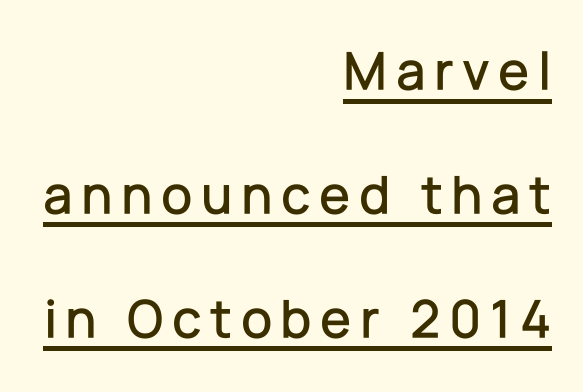
The image shows 56 px sans-serif type, upright; set right-aligned, loose line spacing (2.21x), underlined; low stroke contrast and a medium x-height.
